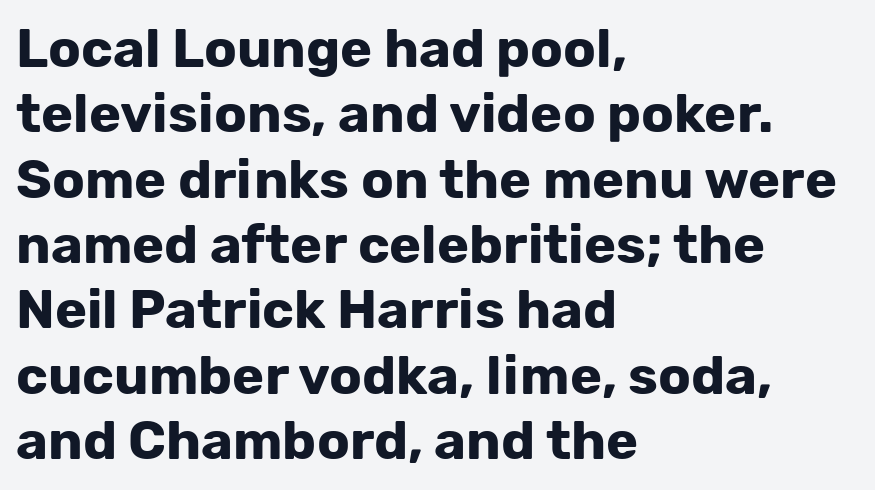
The rendering anchors every line to the left-hand side. The rendering shows plain stroke endings on the letterforms — a sans-serif design. Students, note that the glyphs here touch the page at normal intervals. Plain, unruled lines of type. A dark, heavy texture on the line: the type is bold.
